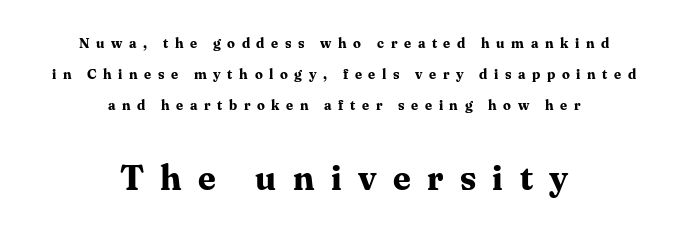
The image shows 35 px bold serif type, upright; set centered, loose line spacing (2.21x), unusually wide letter spacing (+0.47 em), not underlined; the second (bottom) block is 2.5x larger; medium stroke contrast and a medium x-height.
